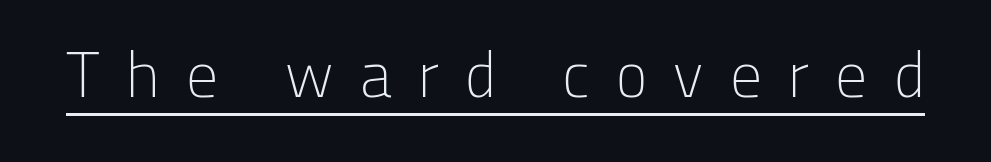
This rendering features underlined lettering. Spacing between characters has been opened up far beyond the box default. No heavy texture on the line: the type isn't bold. Note the varied advance widths — an 'i' is clearly narrower than an 'm'. These lines are composed in type without serifs.
